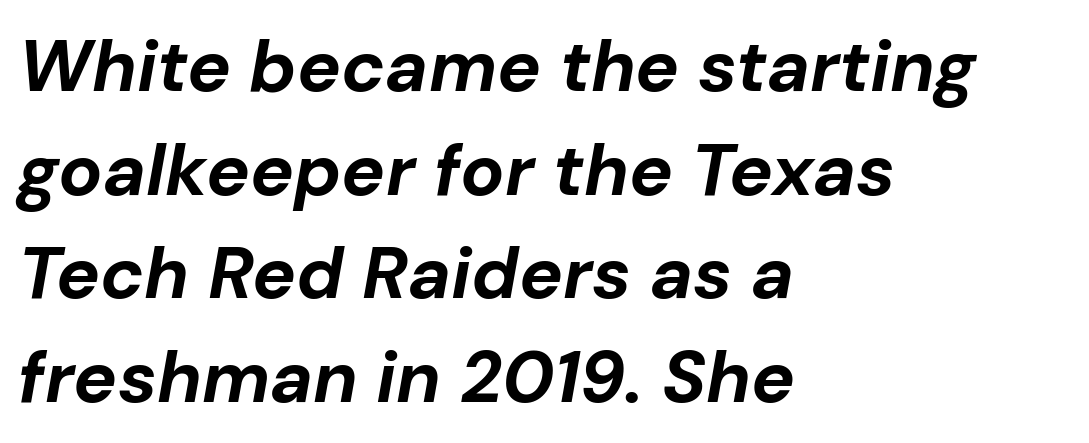
Q: Is the text bold? A: Yes.
Q: Is the text italic (slanted)? A: Yes, it leans right by about 10 degrees.
Q: Is the text underlined? A: No.
Q: How is the paragraph aligned? A: Left-aligned.
Q: Is the spacing between letters normal or unusually wide? A: Normal.
Q: Is the spacing between lines tight, normal or loose? A: Normal.
Q: Width (condensed, normal, or wide)? A: Normal.
Q: Stroke contrast? A: Low.
Q: x-height? A: Medium.
Q: Monospaced? A: No.
